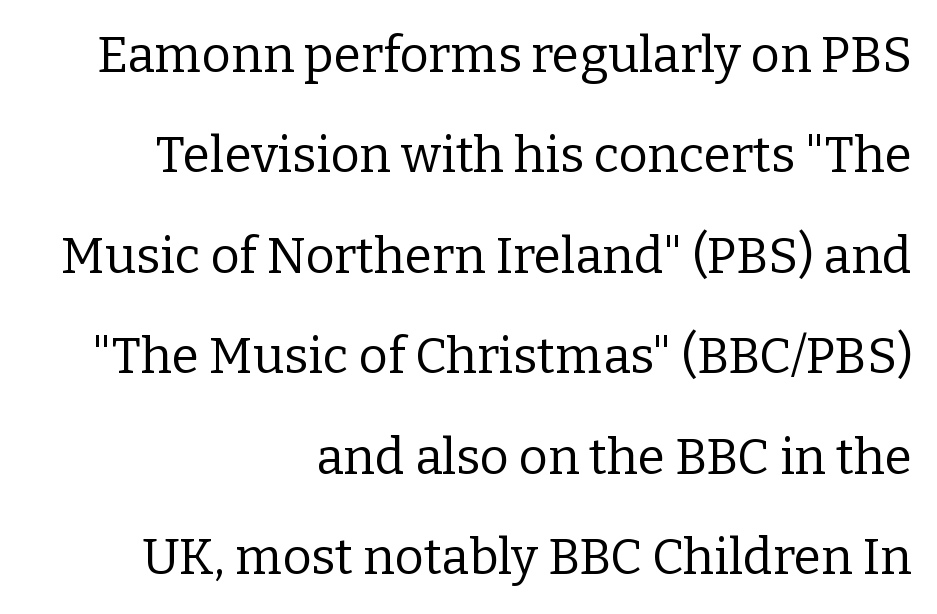
Note the varied advance widths — an 'i' is clearly narrower than an 'm'. Every stem runs plumb, perpendicular to the baseline. Is there much room between lines? Yes — plenty of vertical air separates them. Is this a heavy cut? Hardly; it is regular or lighter.
